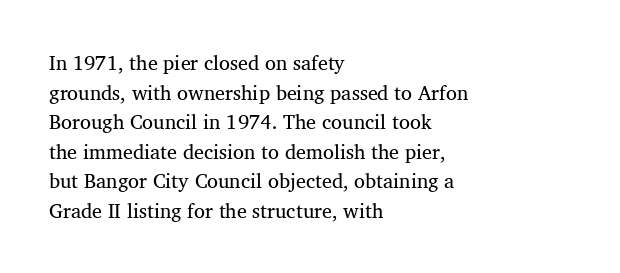
Compared with a typical body face, this is equally light or lighter still. The line texture is even and compact thanks to regular tracking. The space directly below the letters is spotless. Nope, not italic — everything's standing straight.
